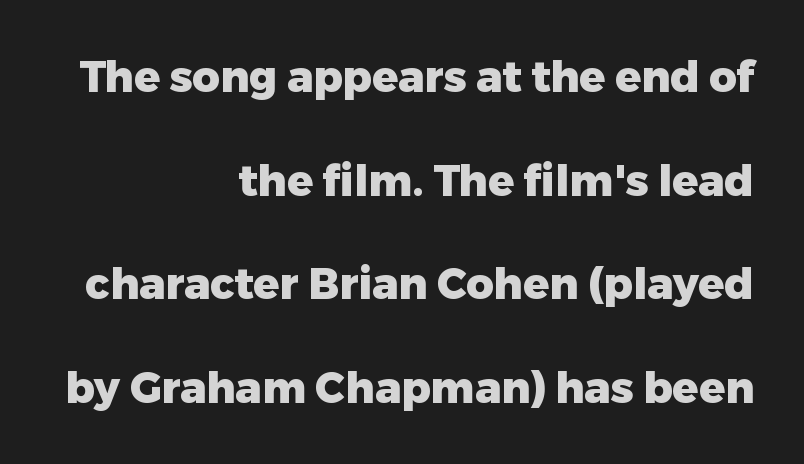
{"serif": "no", "italic": "no", "bold": "yes", "weight": "heavy", "width": "normal", "stroke_contrast": "low", "x_height": "medium", "monospaced": "no", "underline": "no", "align": "right", "line_spacing": "loose", "line_spacing_ratio": 2.41, "letter_spacing": "normal", "letter_spacing_em": 0.0, "glyph_px": 43}
